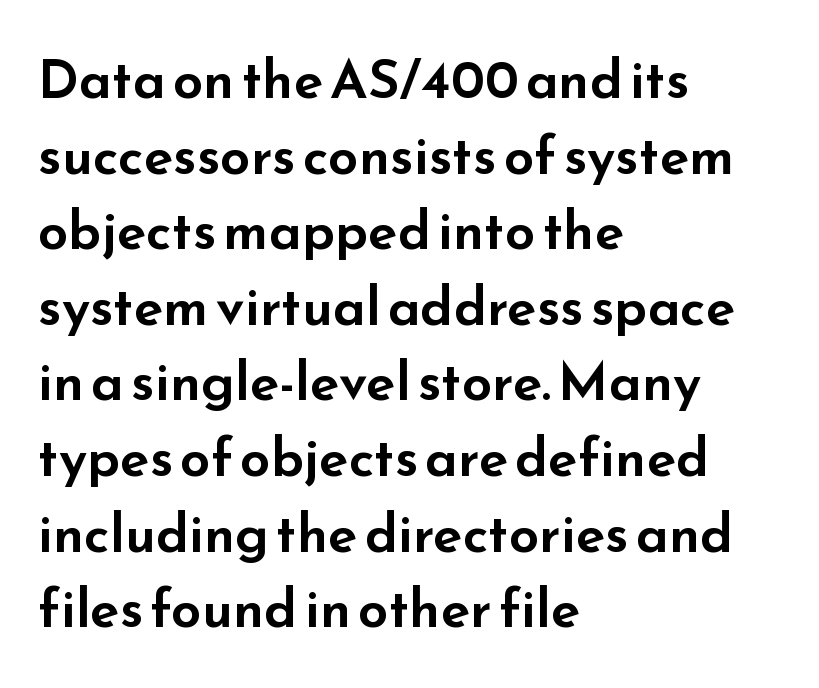
{"serif": "no", "italic": "no", "width": "wide", "stroke_contrast": "low", "x_height": "small", "monospaced": "no", "underline": "no", "align": "left", "line_spacing": "normal", "line_spacing_ratio": 1.4, "letter_spacing": "normal", "letter_spacing_em": 0.0, "glyph_px": 54}
